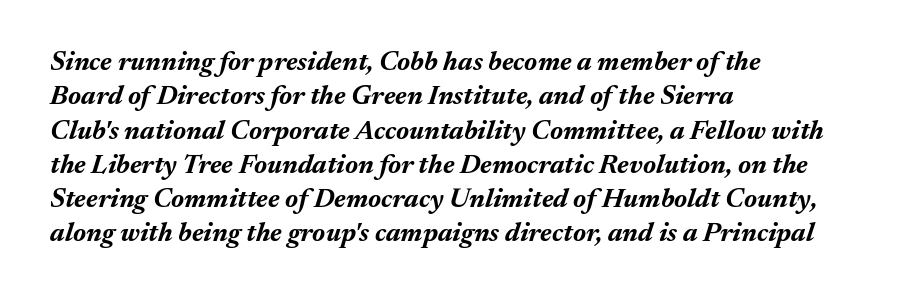
Q: Is the text bold? A: Yes.
Q: Is the text italic (slanted)? A: Yes, it leans right by about 17 degrees.
Q: Is the text underlined? A: No.
Q: How is the paragraph aligned? A: Left-aligned.
Q: Is the spacing between letters normal or unusually wide? A: Normal.
Q: Is the spacing between lines tight, normal or loose? A: Normal.
